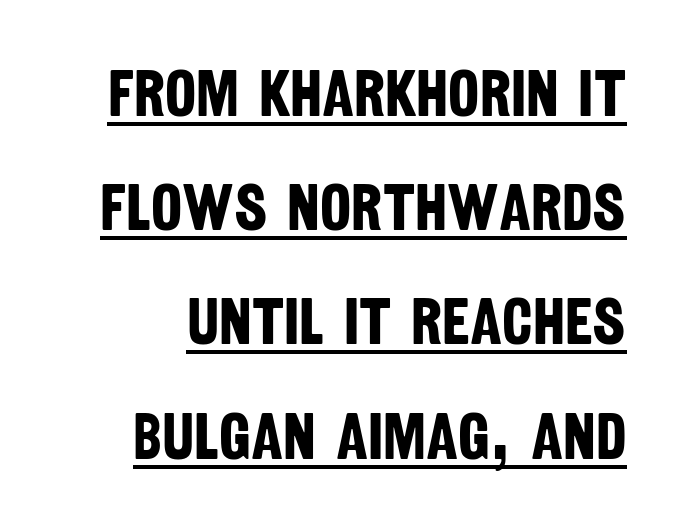
Between one letter and the next there's only the usual sliver of space. Compared with undecorated copy, this sample adds a rule below the words. Spacing verdict: proportional, widths tailored to each character. Unlike a traditional serif, this face leaves its strokes unadorned.
